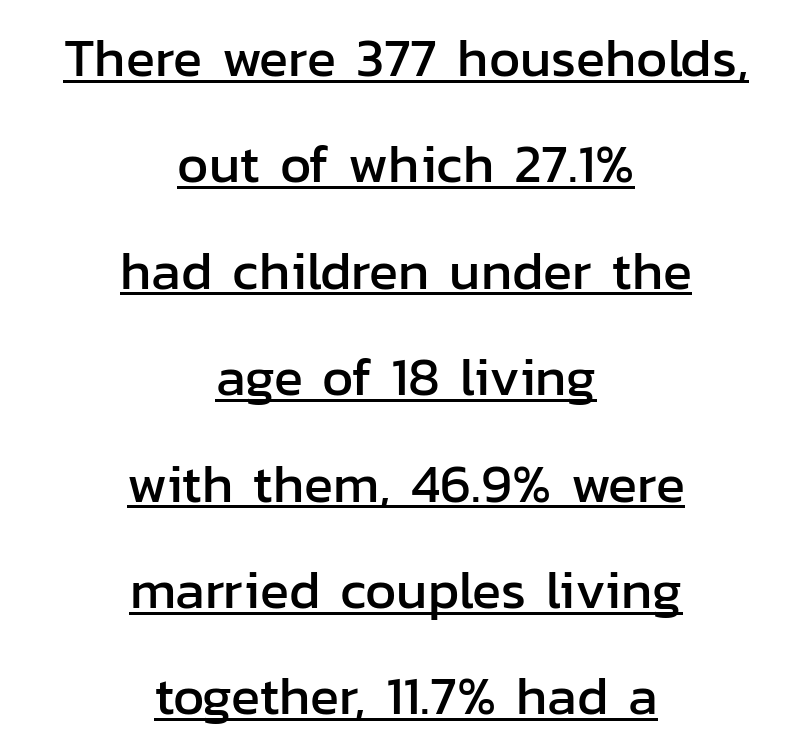
The image shows 54 px sans-serif type, upright; set centered, loose line spacing (1.97x), normal letter spacing, underlined; low stroke contrast and a medium x-height.
